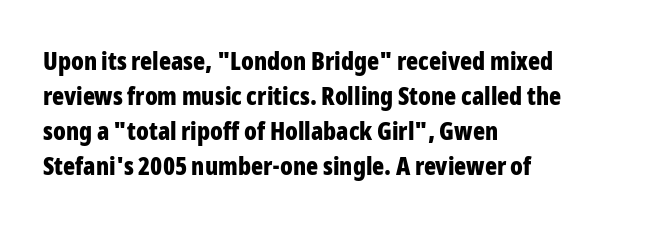
Nope, not italic — everything's standing straight. Regular leading. Teacher's note: observe the even left margin — that is flush-left alignment. The space beneath each line is pristine and unruled. Glyph-to-glyph distance matches everyday printed text.
